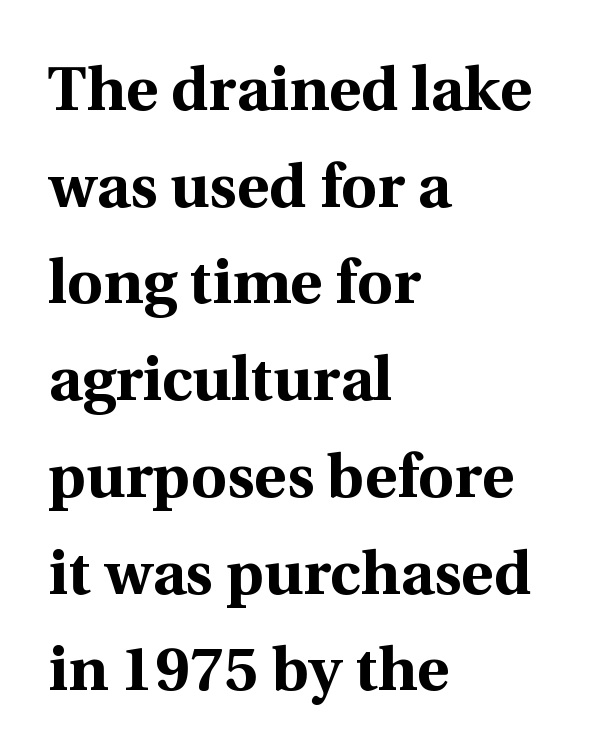
Type style note: has serifs. The rendering anchors every line to the left-hand side. Ascenders rise straight up at ninety degrees. Inter-character spacing is left at the font's built-in metrics.
